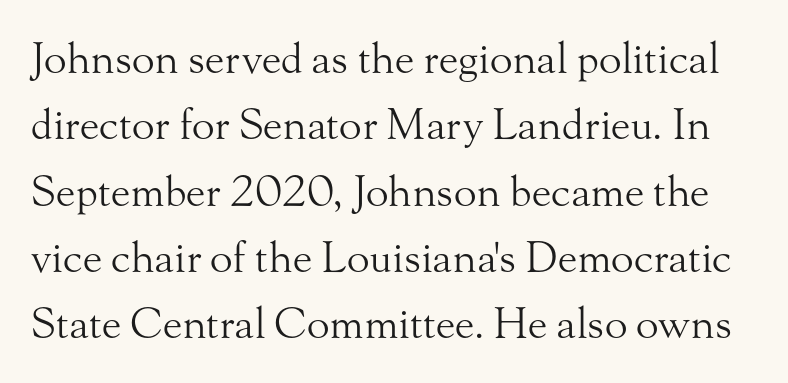
{"serif": "yes", "italic": "no", "bold": "no", "weight": "light", "width": "normal", "stroke_contrast": "medium", "x_height": "small", "monospaced": "no", "underline": "no", "line_spacing": "normal", "line_spacing_ratio": 1.58, "letter_spacing": "normal", "letter_spacing_em": 0.0, "glyph_px": 42}
